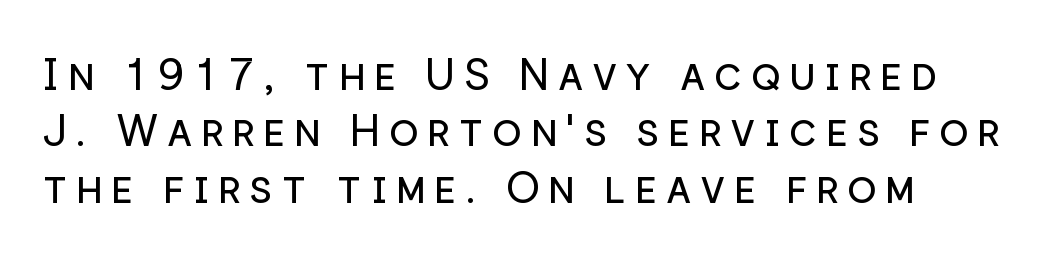
Q: Is the text bold? A: No.
Q: Is the text italic (slanted)? A: No, it is upright.
Q: Is the typeface a serif or a sans-serif typeface? A: Sans-serif.
Q: Is the text underlined? A: No.
Q: Is the spacing between lines tight, normal or loose? A: Normal.
Q: Width (condensed, normal, or wide)? A: Normal.
Q: Stroke contrast? A: Low.
Q: x-height? A: Medium.
Q: Monospaced? A: No.
